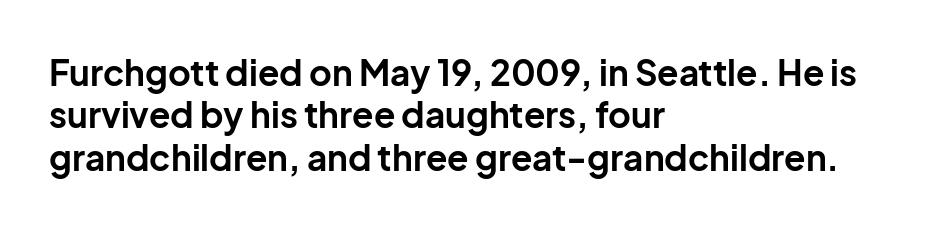
{"serif": "no", "italic": "no", "bold": "yes", "weight": "bold", "width": "normal", "stroke_contrast": "low", "x_height": "medium", "monospaced": "no", "underline": "no", "align": "left", "line_spacing_ratio": 1.21, "letter_spacing": "normal", "letter_spacing_em": 0.0, "glyph_px": 35}
